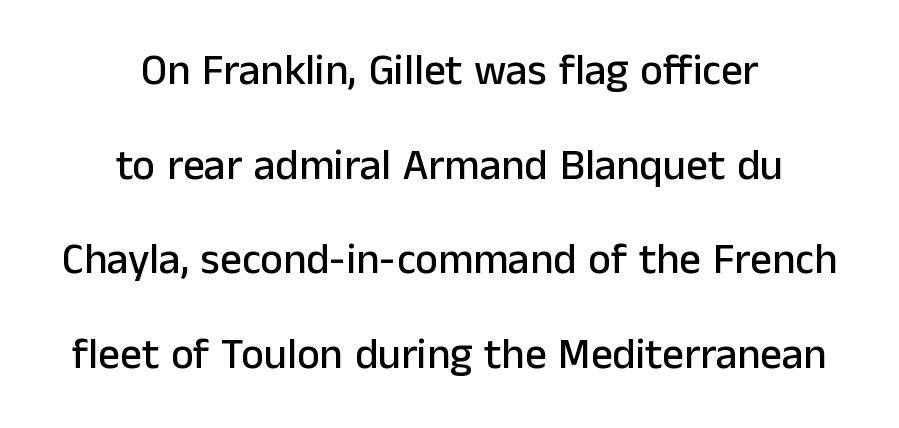
The setting favours the middle, as headings and verse often do. How are the letters spaced? Ordinarily, with no added tracking. Does the lettering tilt? It doesn't — this is upright. Descenders are the only things crossing below the line. Here the designer chose a conventional face with non-uniform glyph widths.
